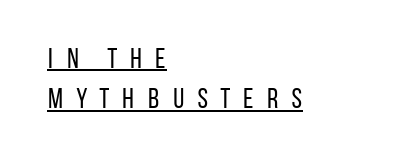
Looks like regular typesetting: each glyph gets only the width it needs. Heaviness? Minimal to ordinary, like unemphasized prose. Honestly, the underline is the first thing you notice here. Look at the tracking — it's clearly loosened, letters drifting apart. The characters display no serif detailing; their extremities are plain. In terms of posture, this sample is upright.
